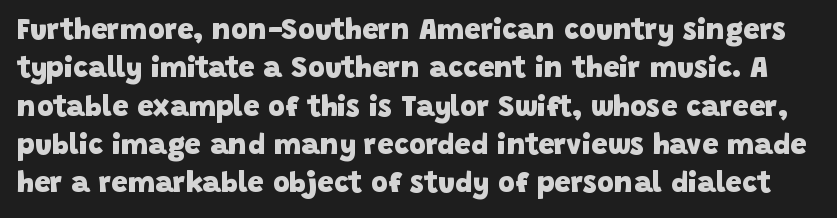
Q: Is the text bold? A: Yes.
Q: Is the typeface a serif or a sans-serif typeface? A: Sans-serif.
Q: Is the text underlined? A: No.
Q: Is the spacing between letters normal or unusually wide? A: Normal.
Q: Is the spacing between lines tight, normal or loose? A: Normal.
Q: Width (condensed, normal, or wide)? A: Normal.
Q: Stroke contrast? A: Low.
Q: x-height? A: Large.
Q: Monospaced? A: No.
